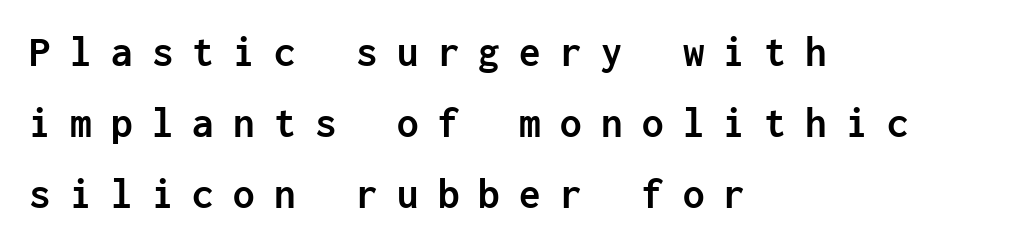
Q: Is the text bold? A: Yes.
Q: Is the text italic (slanted)? A: No, it is upright.
Q: Is the typeface a serif or a sans-serif typeface? A: Sans-serif.
Q: Is the text underlined? A: No.
Q: How is the paragraph aligned? A: Left-aligned.
Q: Is the spacing between letters normal or unusually wide? A: Unusually wide.
Q: Is the spacing between lines tight, normal or loose? A: Normal.
Q: Width (condensed, normal, or wide)? A: Normal.
Q: Stroke contrast? A: Low.
Q: x-height? A: Medium.
Q: Monospaced? A: Yes.
